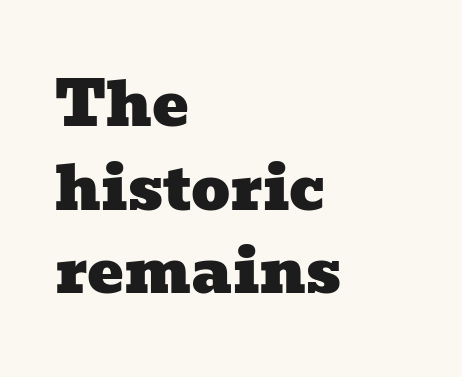
The image shows 61 px wide serif type; set left-aligned, normal line spacing (1.37x), normal letter spacing, not underlined; low stroke contrast and a medium x-height.
